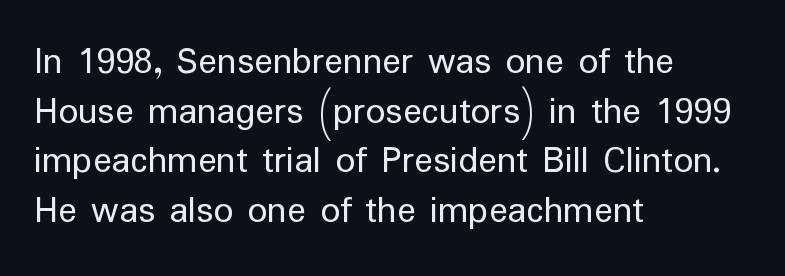
These lines are rendered in a variable-pitch font. Stroke terminals: plain, sans-serif. These lines are set flush left with a ragged right edge. One glance says typical: line gaps are just what's usual. A typesetter would mark this as roman, not italic. Underline: absent.
